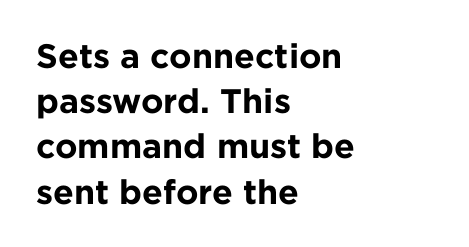
The image shows 34 px bold sans-serif type, upright; set left-aligned, normal line spacing (1.33x), normal letter spacing, not underlined; low stroke contrast and a medium x-height.
